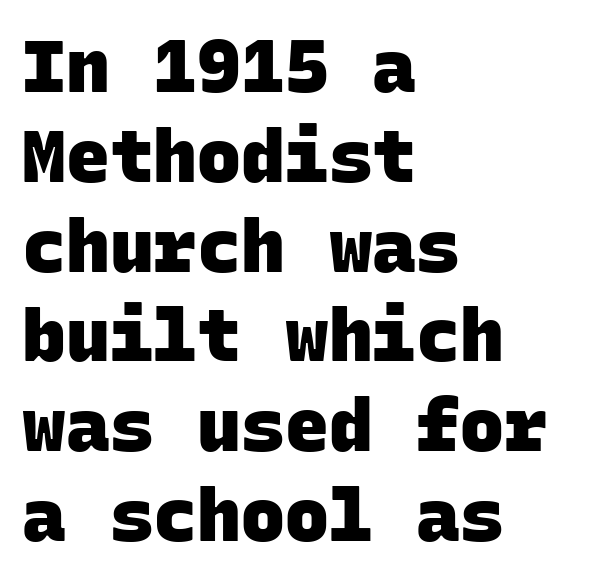
Q: Is the text bold? A: Yes.
Q: Is the typeface a serif or a sans-serif typeface? A: Sans-serif.
Q: Is the text underlined? A: No.
Q: How is the paragraph aligned? A: Left-aligned.
Q: Is the spacing between letters normal or unusually wide? A: Normal.
Q: Width (condensed, normal, or wide)? A: Normal.
Q: Stroke contrast? A: Low.
Q: x-height? A: Large.
Q: Monospaced? A: Yes.
